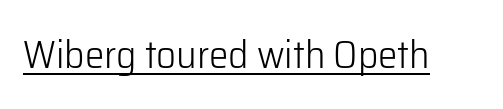
{"serif": "no", "italic": "no", "bold": "no", "weight": "light", "width": "normal", "stroke_contrast": "low", "x_height": "medium", "monospaced": "no", "underline": "yes", "letter_spacing": "normal", "letter_spacing_em": 0.0, "glyph_px": 39}
